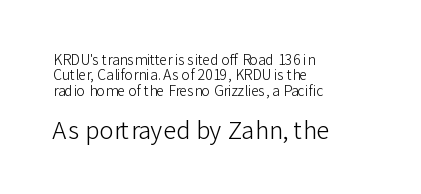
The image shows 24 px text type, upright; set left-aligned, tight line spacing (1.09x), normal letter spacing, not underlined; the second (bottom) block is 1.71x larger.
